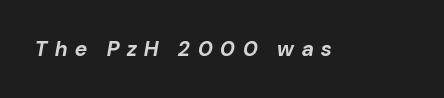
Q: Is the text bold? A: Yes.
Q: Is the text italic (slanted)? A: Yes, it leans right by about 10 degrees.
Q: Is the text underlined? A: No.
Q: Is the spacing between letters normal or unusually wide? A: Unusually wide.
